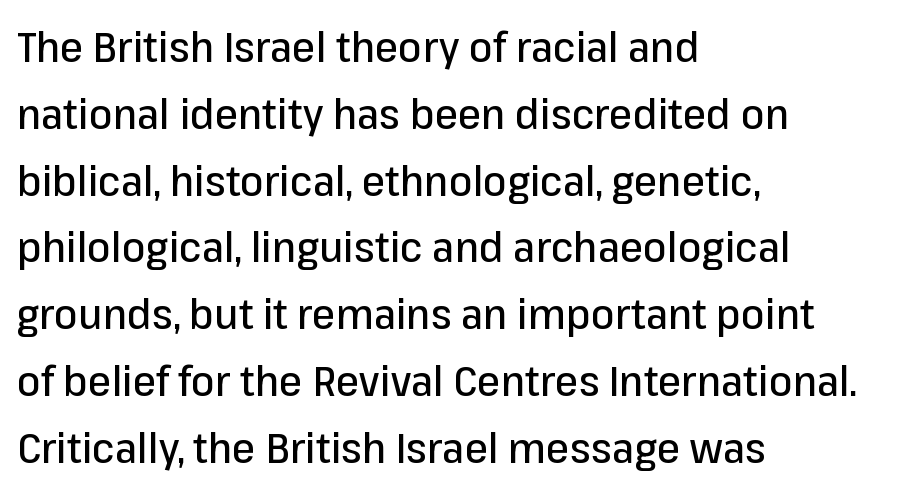
How would I describe the line gaps? Plain and ordinary. You can tell it's not italic because the verticals are truly vertical. The string is rendered with underlining switched off. The characters display no serif detailing; their extremities are plain. Short note: letters normally spaced. These lines are set flush left with a ragged right edge.
